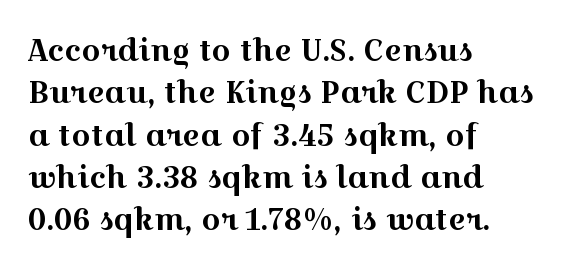
The image shows 30 px wide serif type, upright; set left-aligned, normal line spacing (1.41x), normal letter spacing, not underlined; a medium x-height.
